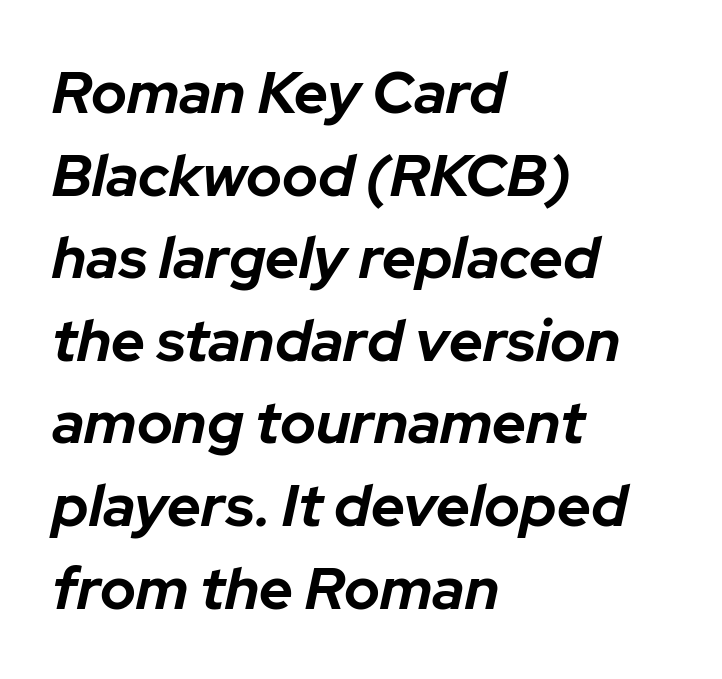
The image shows 59 px bold type, italic (leaning right); set left-aligned, normal line spacing (1.4x), normal letter spacing, not underlined; low stroke contrast and a medium x-height.
